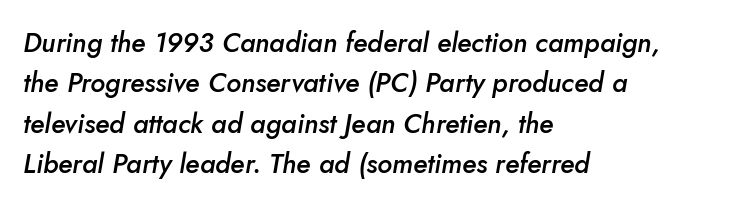
{"italic": "yes", "lean": "right", "slant_degrees": 5, "bold": "semi", "underline": "no", "align": "left", "line_spacing": "normal", "line_spacing_ratio": 1.5, "letter_spacing": "normal", "letter_spacing_em": 0.0, "glyph_px": 27}
